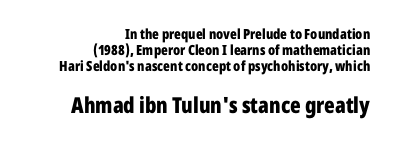
Notice how the stems are strictly vertical — no italics here. Characters follow at the spacing the type designer built in. Its strokes are broad and dark, the hallmark of bold type. The block sitting lower on the canvas is the one with enlarged characters.
